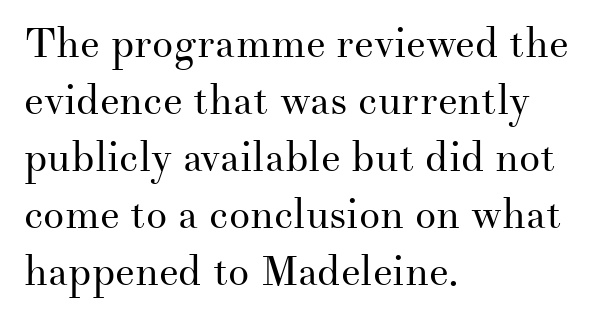
Clear beneath every line of the passage. Each letter keeps its own natural width here, so spacing adapts to shape. What stands out about the letter spacing? Nothing — it is the standard amount. These lines are set flush left with a ragged right edge.
